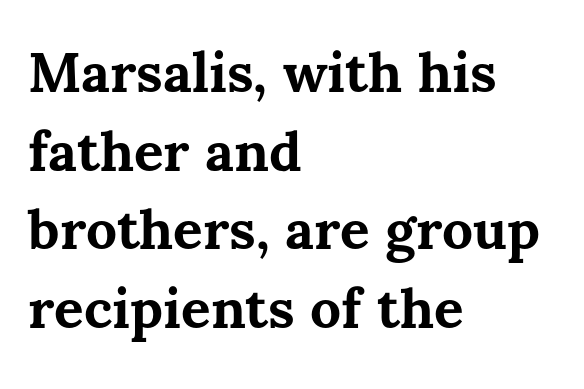
Q: Is the text bold? A: Yes.
Q: Is the text italic (slanted)? A: No, it is upright.
Q: Is the text underlined? A: No.
Q: How is the paragraph aligned? A: Left-aligned.
Q: Is the spacing between letters normal or unusually wide? A: Normal.
Q: Is the spacing between lines tight, normal or loose? A: Normal.
Q: Width (condensed, normal, or wide)? A: Normal.
Q: Stroke contrast? A: Medium.
Q: x-height? A: Medium.
Q: Monospaced? A: No.
